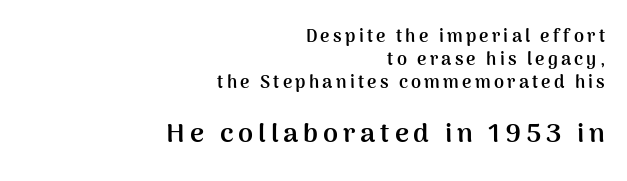
Q: Is the text bold? A: Yes.
Q: Is the text italic (slanted)? A: No, it is upright.
Q: Is the text underlined? A: No.
Q: How is the paragraph aligned? A: Right-aligned.
Q: Is the spacing between lines tight, normal or loose? A: Normal.
Q: Which block of text is set in a larger size, the first (top) or the second (bottom)? A: The second (bottom) one.
